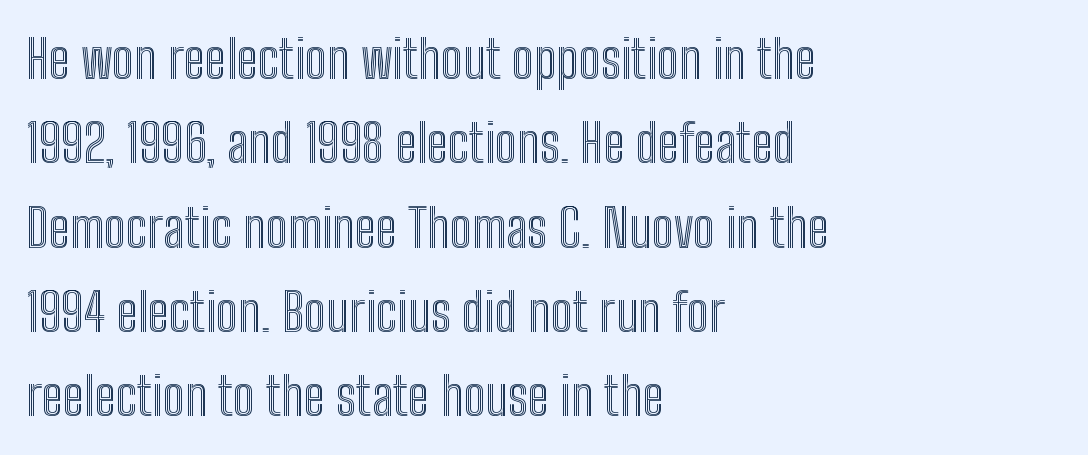
The image shows 53 px condensed type, upright; set left-aligned, normal line spacing (1.59x), normal letter spacing, not underlined; a medium x-height.
